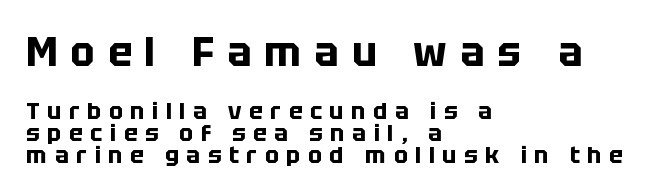
{"serif": "no", "italic": "no", "bold": "yes", "weight": "bold", "width": "normal", "stroke_contrast": "low", "x_height": "large", "monospaced": "no", "underline": "no", "align": "left", "line_spacing": "tight", "line_spacing_ratio": 0.95, "letter_spacing": "wide", "letter_spacing_em": 0.33, "larger_block": "first", "size_ratio": 1.74, "glyph_px": 40}
